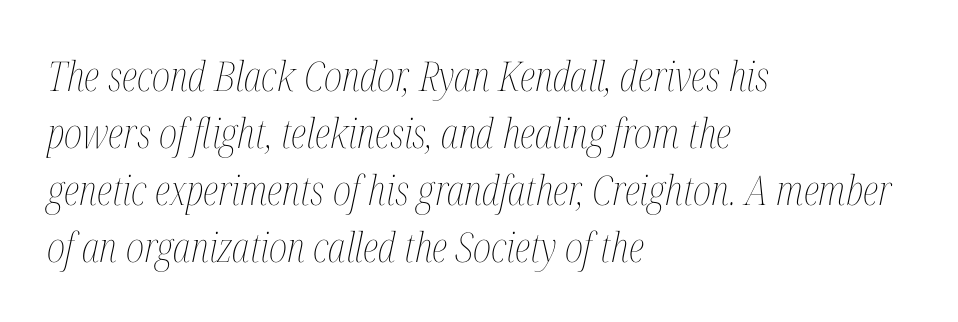
You could call the tracking neutral — neither tight nor loose. Varying glyph widths throughout — classic text-font behaviour. Rows of type keep a routine distance in the vertical direction. Unmarked baselines from the first word to the last.
